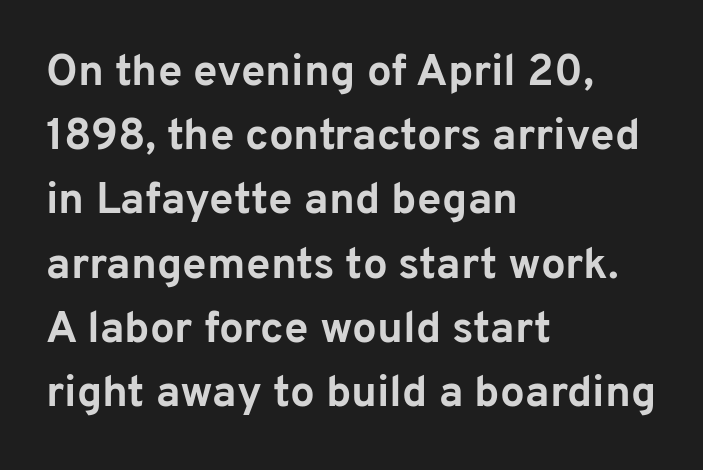
These lines carry a lot of weight — the face is fully bold. These lines sit exactly where default settings would place them. Type without underlining. This is roman type, the default non-slanted kind. Nothing sits at the stroke ends, so this counts as sans-serif. Line beginnings align vertically; line endings do not.
